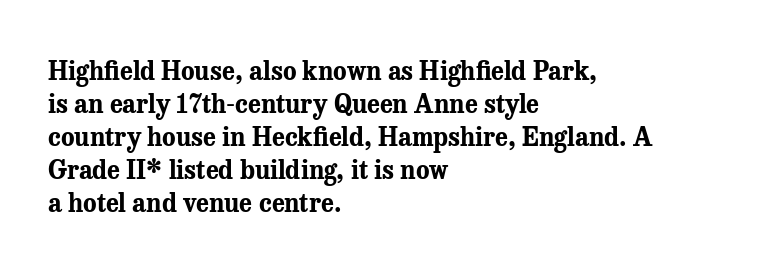
A full-strength bold gives these letters their thick strokes. The gaps between neighbouring characters are ordinary and unremarkable. The lines sit at an ordinary, default distance from one another. Descender tails drop into unmarked territory.
